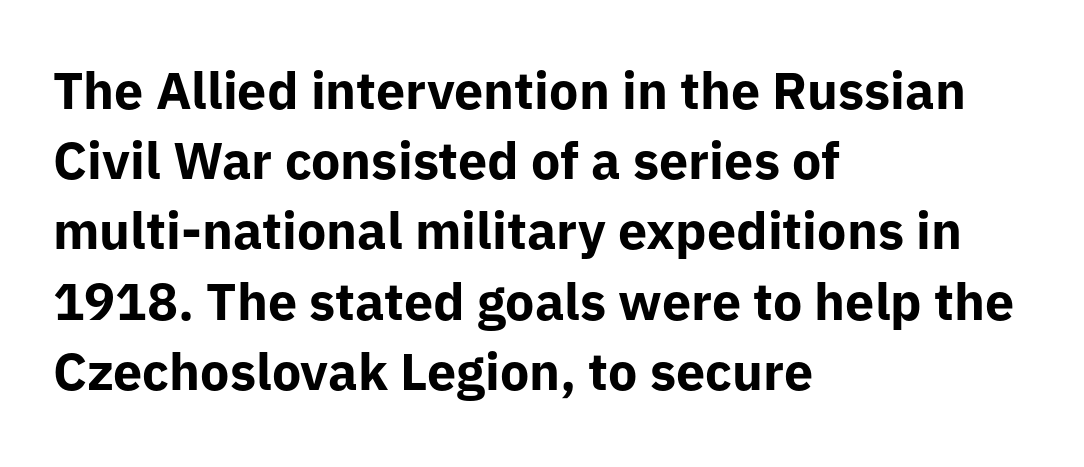
{"serif": "no", "italic": "no", "bold": "yes", "weight": "bold", "width": "normal", "stroke_contrast": "low", "x_height": "medium", "monospaced": "no", "underline": "no", "align": "left", "line_spacing": "normal", "line_spacing_ratio": 1.35, "letter_spacing": "normal", "letter_spacing_em": 0.0, "glyph_px": 52}
